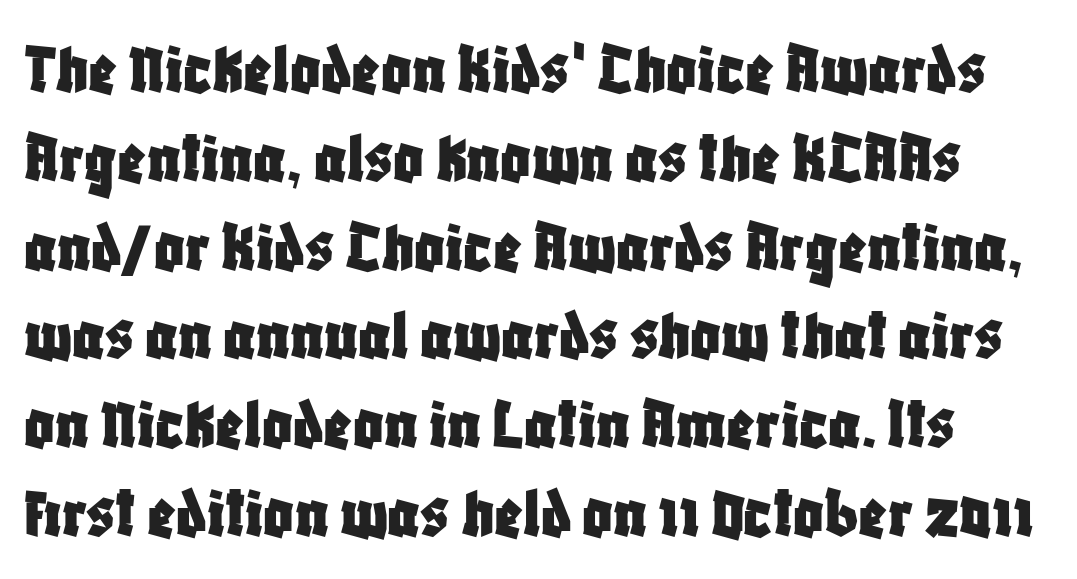
Q: Is the text italic (slanted)? A: No, it is upright.
Q: Is the typeface a serif or a sans-serif typeface? A: Sans-serif.
Q: Is the text underlined? A: No.
Q: Is the spacing between letters normal or unusually wide? A: Normal.
Q: Width (condensed, normal, or wide)? A: Condensed.
Q: Stroke contrast? A: Low.
Q: x-height? A: Large.
Q: Monospaced? A: No.
